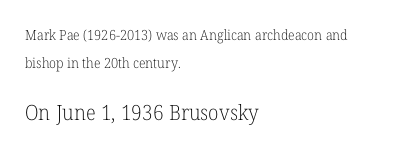
Q: Is the text bold? A: No.
Q: Is the text italic (slanted)? A: No, it is upright.
Q: Is the text underlined? A: No.
Q: How is the paragraph aligned? A: Left-aligned.
Q: Is the spacing between letters normal or unusually wide? A: Normal.
Q: Is the spacing between lines tight, normal or loose? A: Loose.
Q: Which block of text is set in a larger size, the first (top) or the second (bottom)? A: The second (bottom) one.
